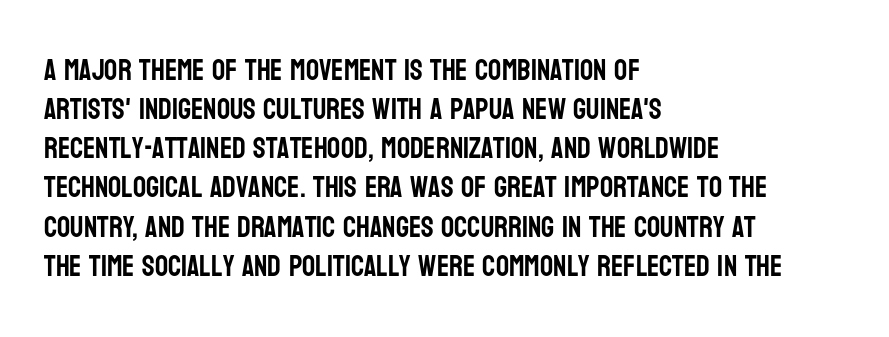
{"serif": "no", "italic": "no", "width": "condensed", "stroke_contrast": "low", "x_height": "large", "monospaced": "no", "underline": "no", "align": "left", "line_spacing": "normal", "line_spacing_ratio": 1.35, "letter_spacing": "normal", "letter_spacing_em": 0.0, "glyph_px": 29}
